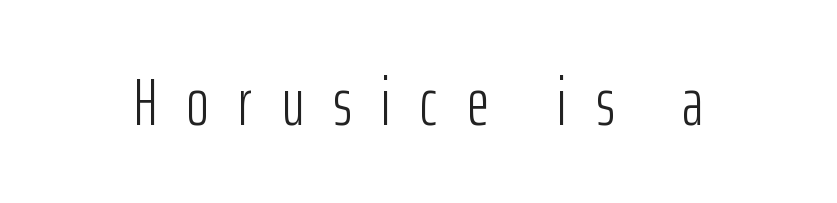
The letters stand straight up with perfectly vertical stems. This sample has the flowing, uneven cadence of proportional lettering. The rendering inserts visible extra space after every character. Each letter's strokes conclude bluntly, with no projecting serifs. The string is rendered with underlining switched off.
